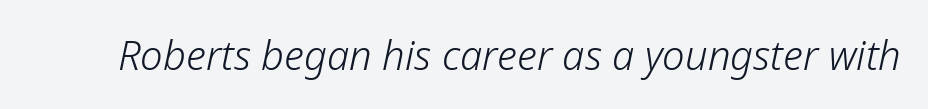
{"italic": "yes", "lean": "right", "slant_degrees": 12, "bold": "no", "weight": "light", "width": "normal", "stroke_contrast": "low", "x_height": "medium", "monospaced": "no", "underline": "no", "letter_spacing": "normal", "letter_spacing_em": 0.0, "glyph_px": 40}
